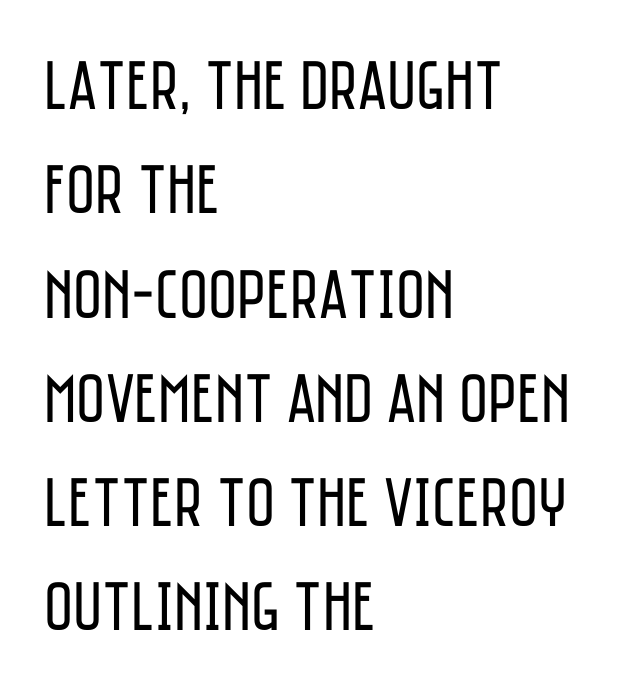
{"serif": "no", "italic": "no", "bold": "no", "weight": "regular", "width": "condensed", "stroke_contrast": "low", "x_height": "large", "monospaced": "no", "underline": "no", "align": "left", "line_spacing": "normal", "line_spacing_ratio": 1.49, "letter_spacing": "normal", "letter_spacing_em": 0.0, "glyph_px": 70}
